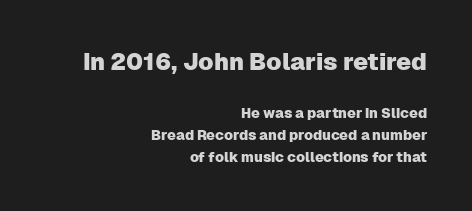
Between these two stacked blocks, the higher one wins on size. Each line ends at the same right margin while the left side varies. Letter spacing: default. Regular leading.
